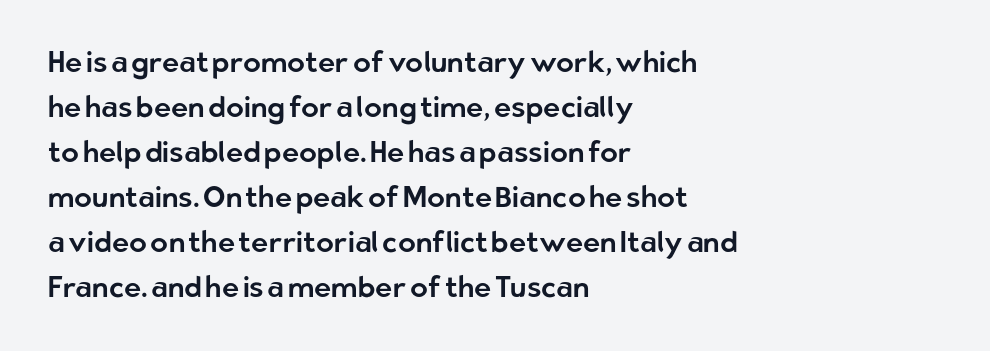
{"serif": "no", "italic": "no", "width": "normal", "stroke_contrast": "low", "x_height": "medium", "monospaced": "no", "underline": "no", "align": "left", "line_spacing": "normal", "line_spacing_ratio": 1.55, "letter_spacing": "normal", "letter_spacing_em": 0.0, "glyph_px": 29}
